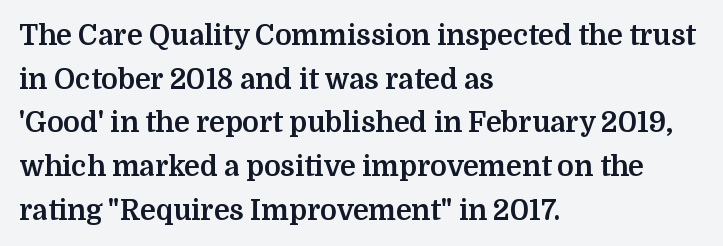
Notice how the stems are strictly vertical — no italics here. A typesetter would call this leading conventional body-copy spacing. Font category for this specimen: serif. Look at the stroke-to-counter ratio: heavy, a bold.
